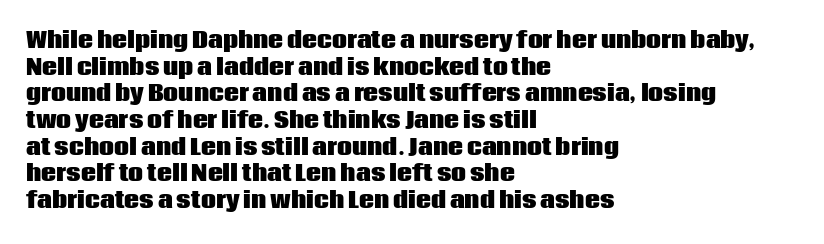
Honestly, the row spacing looks completely unremarkable. Posture: upright roman. Plenty of ink on the page — the face is bold. Typeset ragged right — the left edge is the straight one.
